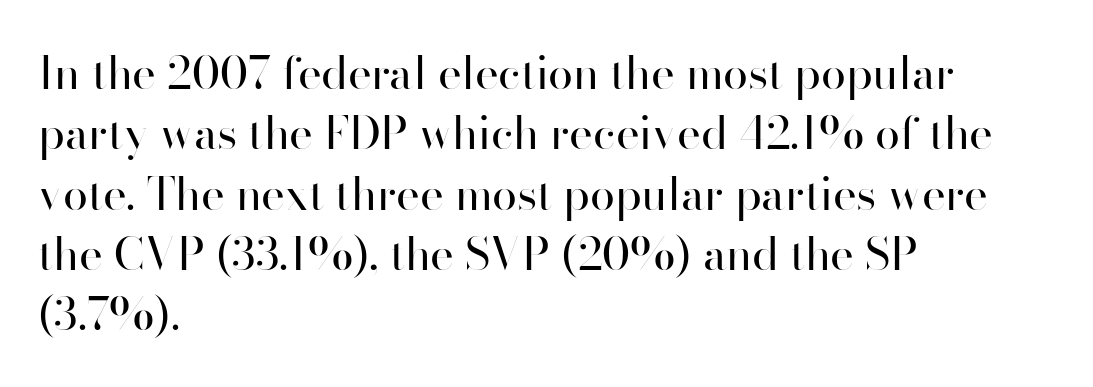
The image shows 45 px regular-weight sans-serif type, upright; set left-aligned, normal line spacing (1.34x), normal letter spacing, not underlined; high stroke contrast and a small x-height.
